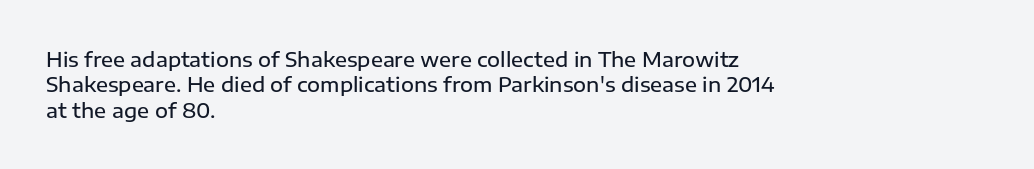
Q: Is the text bold? A: Semi-bold.
Q: Is the text italic (slanted)? A: No, it is upright.
Q: Is the text underlined? A: No.
Q: How is the paragraph aligned? A: Left-aligned.
Q: Is the spacing between letters normal or unusually wide? A: Normal.
Q: Is the spacing between lines tight, normal or loose? A: Normal.
